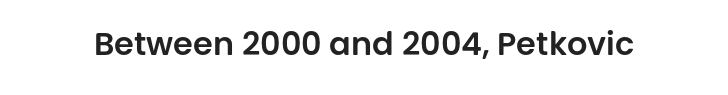
Letter spacing: default. A roman cut, with each character standing at attention. The gap between lines stays unmarked. The letters carry no serifs — their stems end cleanly without finishing strokes. Spacing verdict: proportional, widths tailored to each character.
